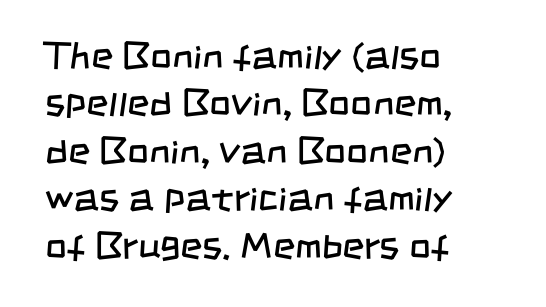
The characters are drawn with everyday or finer stroke widths. A student would call this left alignment; a typographer would say flush left, rag right. The space beneath each line is pristine and unruled. Each word holds together tightly as a unit, with standard inter-letter gaps. You can tell from the bare stems that sans-serif type was used.
